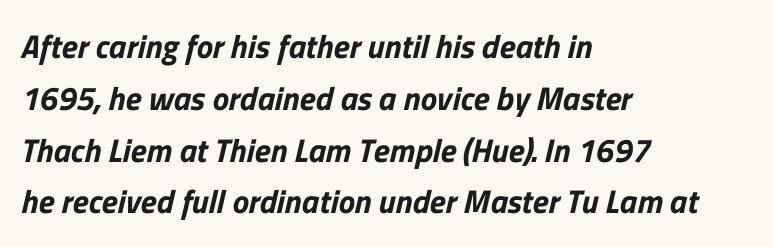
The face used here is rendered with its standard letterfit. Reading down the column, the eye jumps a familiar distance to each next line. These lines are composed in type without serifs. Anything drawn beneath the words? Only blank space. A classic flush-left, rag-right setting is used for this passage. Looks like regular typesetting: each glyph gets only the width it needs.
